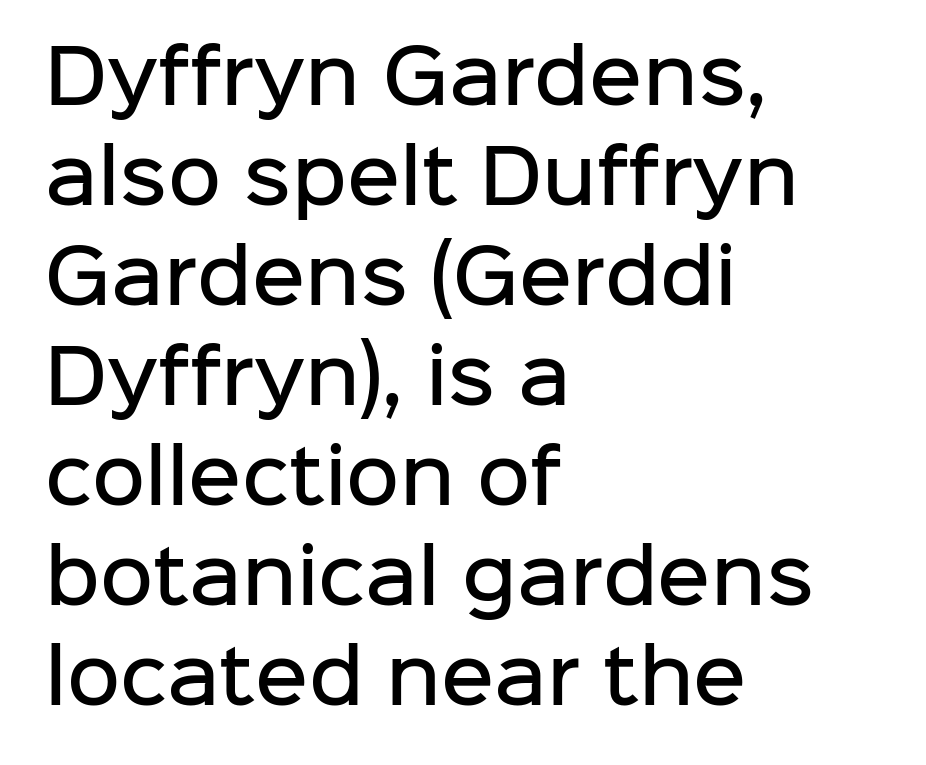
The words here are not underlined. Proportional: the letters do not fall into vertical columns. The lettering holds an erect, upright posture throughout. Glyph-to-glyph distance matches everyday printed text. Notice the strokes are somewhat thickened but not fully heavy: this is a semibold.
